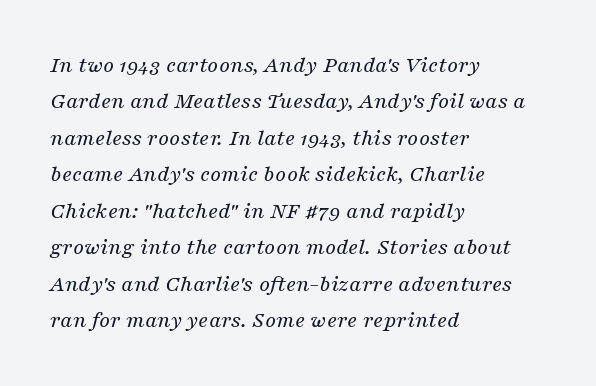
The image shows 24 px text type, italic (leaning right); set left-aligned, normal line spacing (1.52x), normal letter spacing, not underlined.
